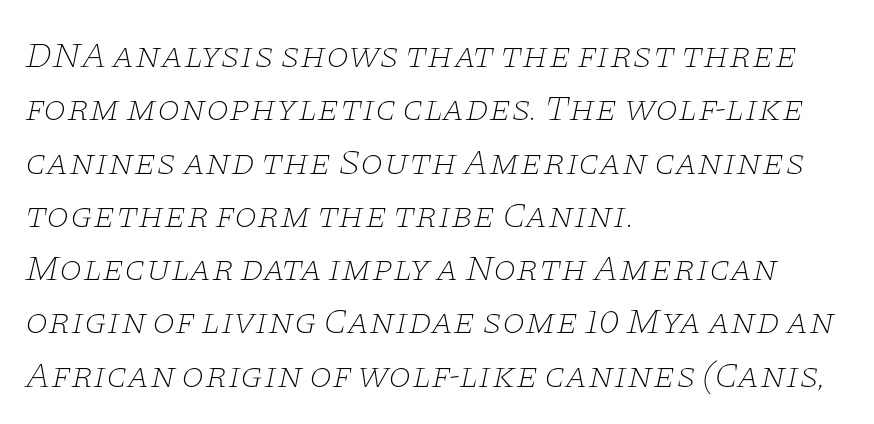
Q: Is the text bold? A: No.
Q: Is the text italic (slanted)? A: Yes, it leans right by about 11 degrees.
Q: Is the typeface a serif or a sans-serif typeface? A: Serif.
Q: Is the text underlined? A: No.
Q: How is the paragraph aligned? A: Left-aligned.
Q: Is the spacing between letters normal or unusually wide? A: Normal.
Q: Is the spacing between lines tight, normal or loose? A: Normal.
Q: Width (condensed, normal, or wide)? A: Wide.
Q: Stroke contrast? A: Low.
Q: x-height? A: Large.
Q: Monospaced? A: No.
